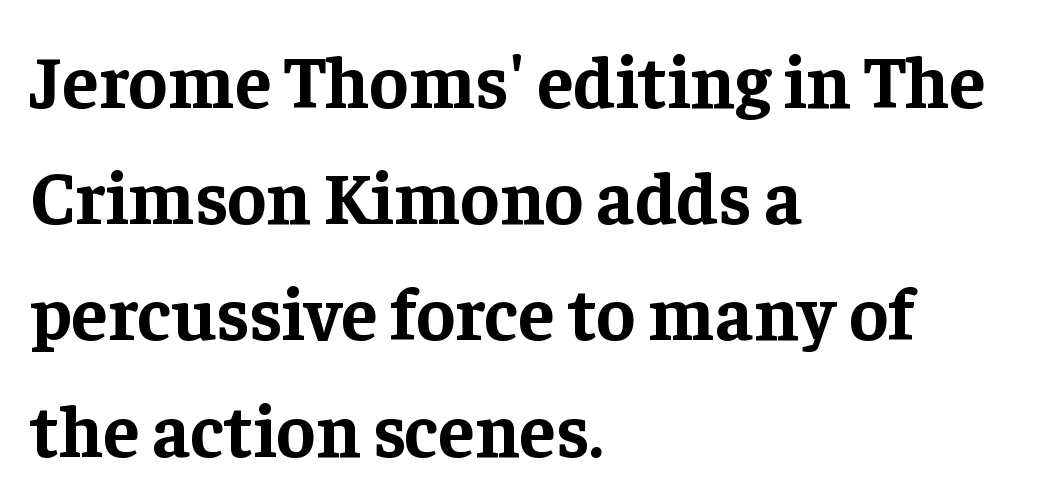
Rendered with straight, roman letterforms. These lines are rendered in a variable-pitch font. The rag falls on the right side of this text block. The passage shown stacks its lines at a standard gap.
